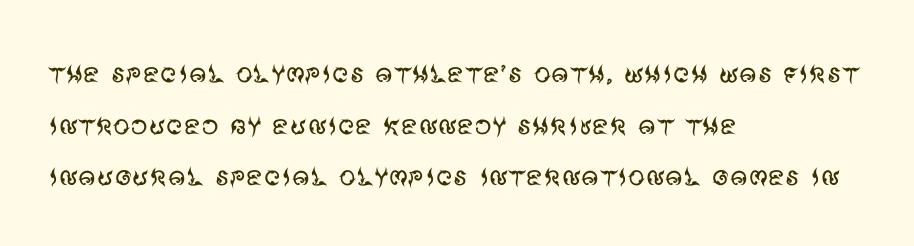
The image shows 34 px regular-weight sans-serif type, upright; set left-aligned, normal line spacing (1.52x), normal letter spacing, not underlined; medium stroke contrast and a large x-height.
